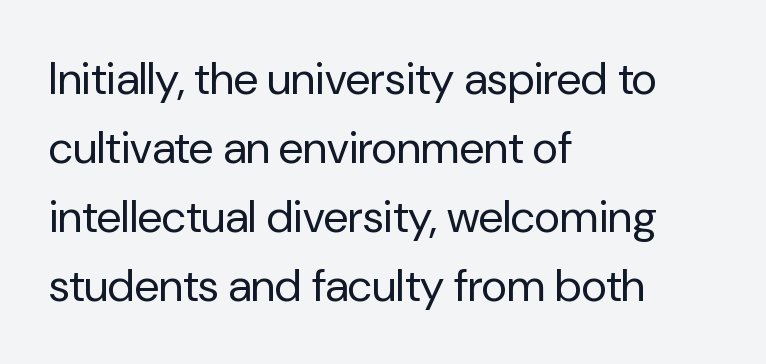
{"serif": "no", "italic": "no", "bold": "no", "weight": "regular", "width": "normal", "stroke_contrast": "low", "x_height": "medium", "monospaced": "no", "underline": "no", "align": "left", "line_spacing": "normal", "line_spacing_ratio": 1.53, "letter_spacing": "normal", "letter_spacing_em": 0.0, "glyph_px": 45}
